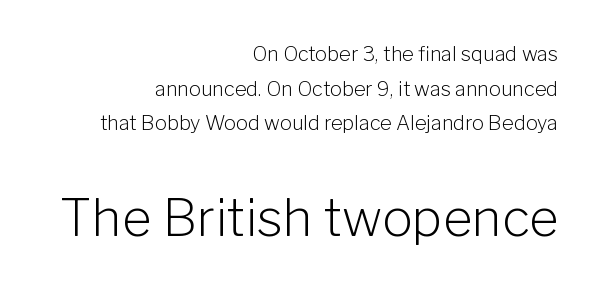
The image shows 51 px light sans-serif type, upright; set right-aligned, line spacing 1.73x, normal letter spacing, not underlined; the second (bottom) block is 2.55x larger; low stroke contrast and a medium x-height.
